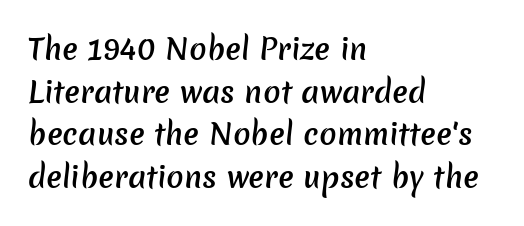
These lines keep a tight, regular rhythm from letter to letter. Firm but not heavy-handed strokes: this text is semibold. Interline gaps are of average width in this sample. The rendering uses natural spacing where letterforms have individual widths. Beneath every word, the page is bare. Line beginnings align vertically; line endings do not.
